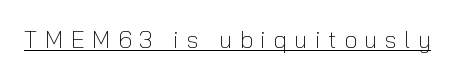
{"italic": "no", "bold": "no", "underline": "yes", "letter_spacing": "wide", "letter_spacing_em": 0.3, "glyph_px": 24}
